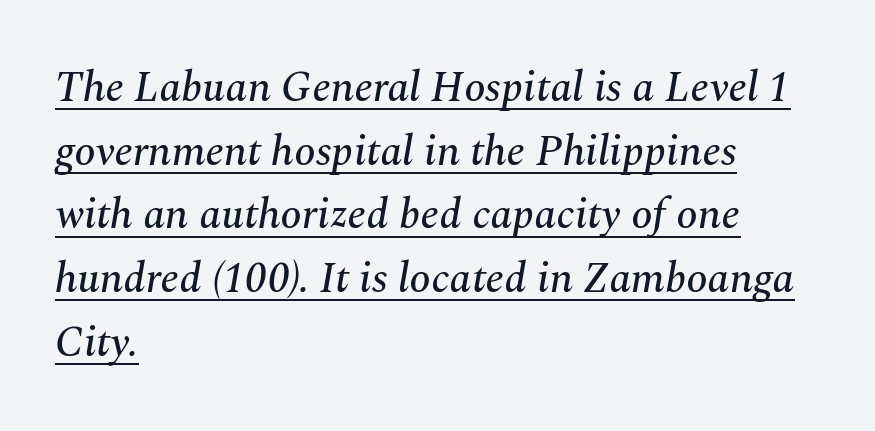
The image shows 43 px serif type, italic (leaning right); set left-aligned, normal line spacing (1.48x), normal letter spacing, underlined; medium stroke contrast and a medium x-height.
